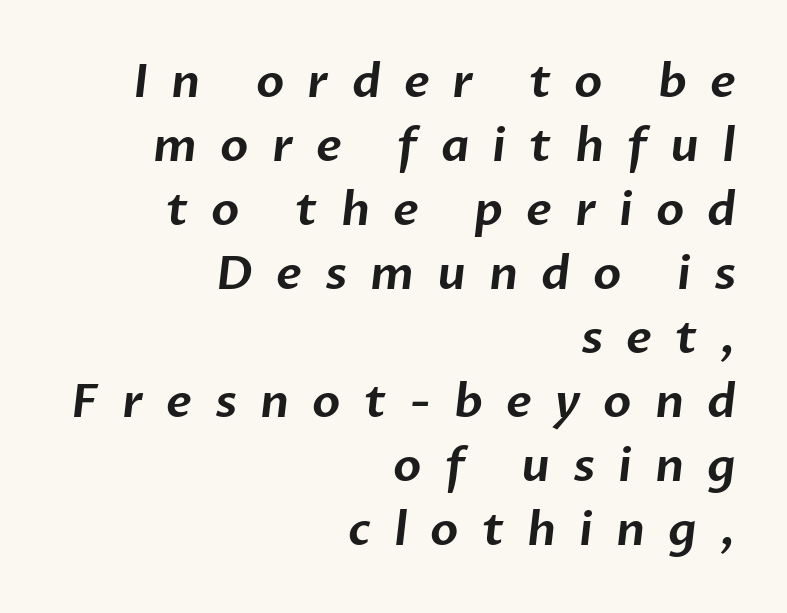
Q: Is the typeface a serif or a sans-serif typeface? A: Sans-serif.
Q: Is the text underlined? A: No.
Q: How is the paragraph aligned? A: Right-aligned.
Q: Is the spacing between letters normal or unusually wide? A: Unusually wide.
Q: Is the spacing between lines tight, normal or loose? A: Normal.
Q: Width (condensed, normal, or wide)? A: Normal.
Q: Stroke contrast? A: Low.
Q: x-height? A: Medium.
Q: Monospaced? A: No.
